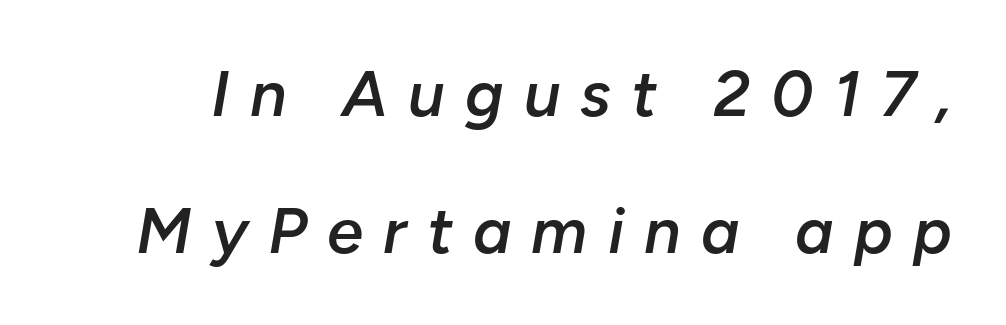
The image shows 65 px semibold type, italic (leaning right); set loose line spacing (2.11x), unusually wide letter spacing (+0.31 em), not underlined; low stroke contrast and a medium x-height.
